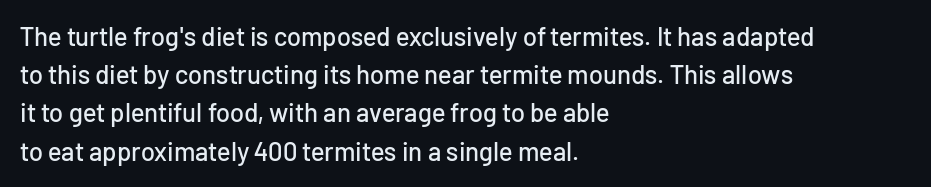
{"italic": "no", "underline": "no", "align": "left", "line_spacing": "normal", "line_spacing_ratio": 1.47, "letter_spacing": "normal", "letter_spacing_em": 0.0, "glyph_px": 26}
